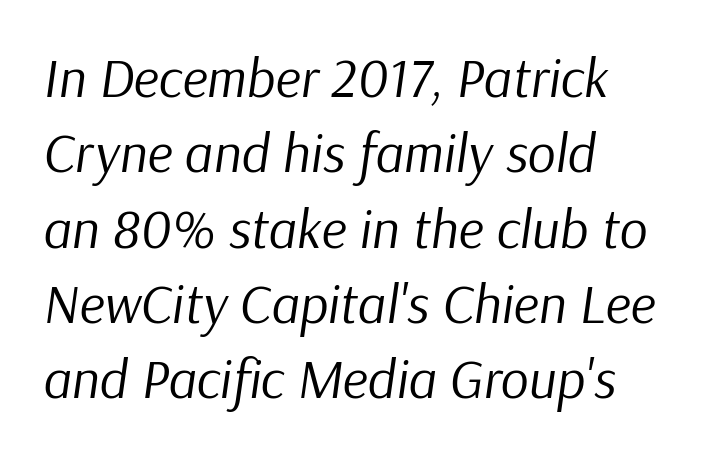
The image shows 55 px regular-weight type, italic (leaning right); set left-aligned, normal line spacing (1.37x), normal letter spacing, not underlined; low stroke contrast and a medium x-height.
